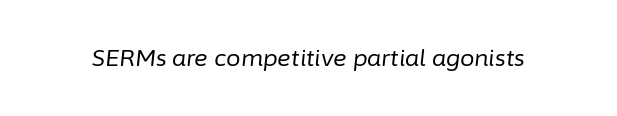
{"italic": "yes", "lean": "right", "slant_degrees": 6, "bold": "no", "underline": "no", "letter_spacing": "normal", "letter_spacing_em": 0.0, "glyph_px": 23}
